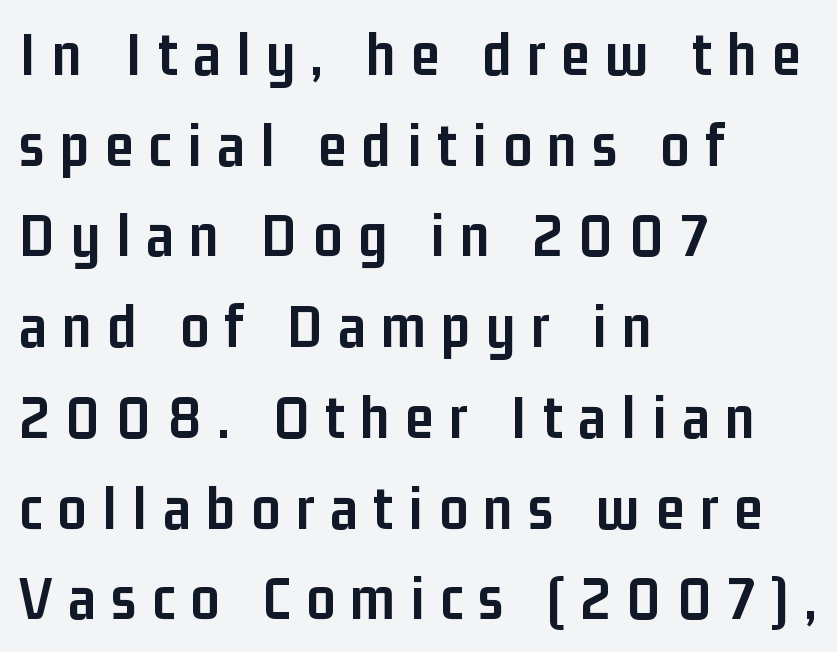
Q: Is the text bold? A: Yes.
Q: Is the text italic (slanted)? A: No, it is upright.
Q: Is the typeface a serif or a sans-serif typeface? A: Sans-serif.
Q: Is the text underlined? A: No.
Q: How is the paragraph aligned? A: Left-aligned.
Q: Is the spacing between letters normal or unusually wide? A: Unusually wide.
Q: Is the spacing between lines tight, normal or loose? A: Normal.
Q: Width (condensed, normal, or wide)? A: Condensed.
Q: Stroke contrast? A: Low.
Q: x-height? A: Medium.
Q: Monospaced? A: No.
